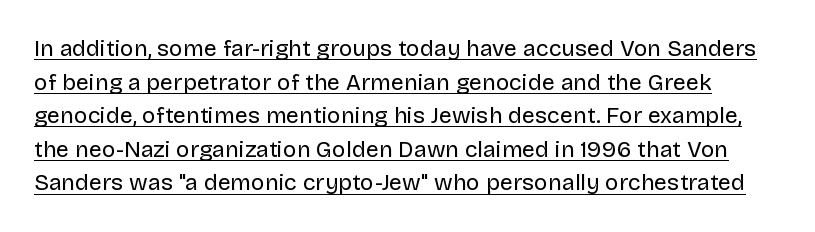
{"italic": "no", "bold": "no", "underline": "yes", "line_spacing": "normal", "line_spacing_ratio": 1.46, "letter_spacing": "normal", "letter_spacing_em": 0.0, "glyph_px": 23}
